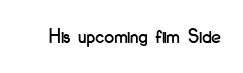
Tall strokes in this sample are plumb rather than angled. Short note: letters normally spaced. Lines of text with bare space underneath.
